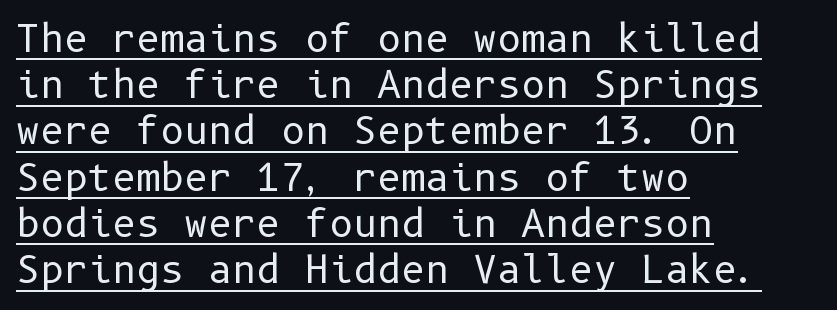
Q: Is the text bold? A: No.
Q: Is the text italic (slanted)? A: No, it is upright.
Q: Is the typeface a serif or a sans-serif typeface? A: Sans-serif.
Q: Is the text underlined? A: Yes.
Q: How is the paragraph aligned? A: Left-aligned.
Q: Is the spacing between letters normal or unusually wide? A: Normal.
Q: Is the spacing between lines tight, normal or loose? A: Normal.
Q: Width (condensed, normal, or wide)? A: Normal.
Q: Stroke contrast? A: Low.
Q: x-height? A: Medium.
